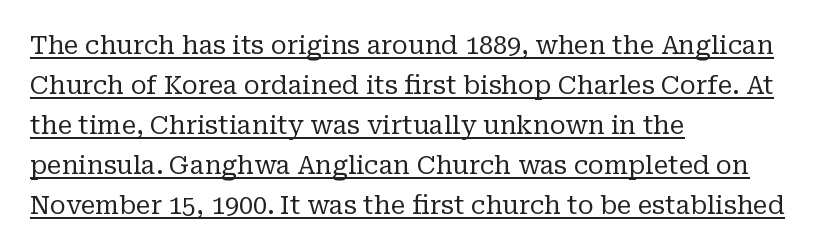
The image shows 25 px text type, upright; set left-aligned, normal line spacing (1.6x), normal letter spacing, underlined.
